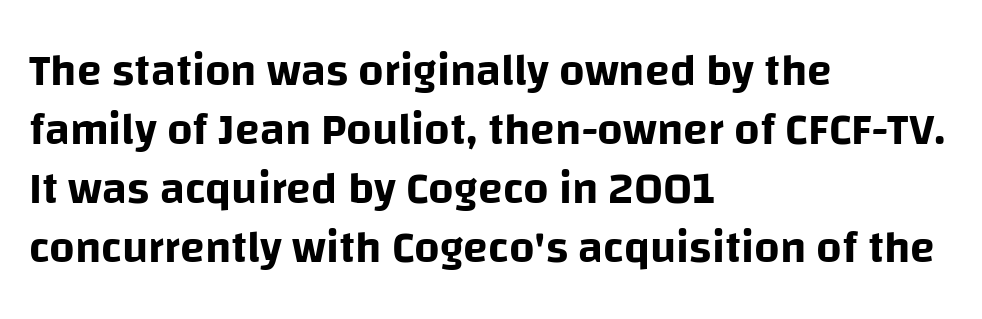
The image shows 45 px sans-serif type, upright; set left-aligned, normal line spacing (1.31x), normal letter spacing, not underlined; low stroke contrast and a large x-height.
